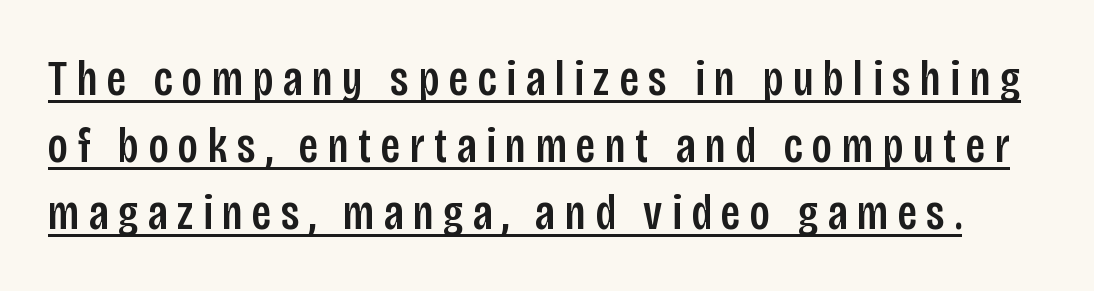
Q: Is the text italic (slanted)? A: No, it is upright.
Q: Is the typeface a serif or a sans-serif typeface? A: Sans-serif.
Q: Is the text underlined? A: Yes.
Q: Is the spacing between lines tight, normal or loose? A: Normal.
Q: Width (condensed, normal, or wide)? A: Condensed.
Q: Stroke contrast? A: Low.
Q: x-height? A: Large.
Q: Monospaced? A: No.
